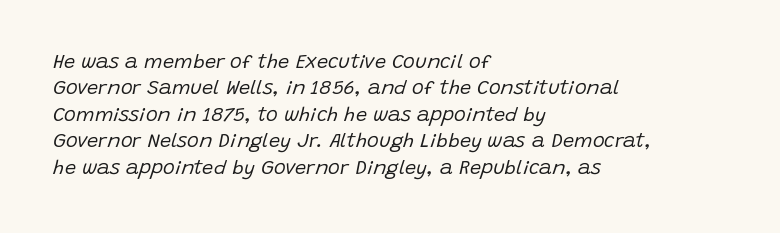
Q: Is the text bold? A: No.
Q: Is the text italic (slanted)? A: Yes, it leans right by about 15 degrees.
Q: Is the text underlined? A: No.
Q: How is the paragraph aligned? A: Left-aligned.
Q: Is the spacing between letters normal or unusually wide? A: Normal.
Q: Is the spacing between lines tight, normal or loose? A: Normal.
